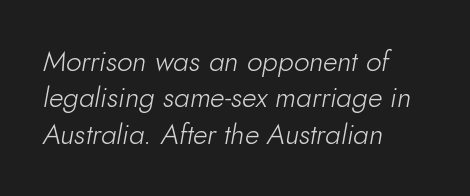
The image shows 28 px light type, italic (leaning right); set left-aligned, normal line spacing (1.3x), normal letter spacing, not underlined; low stroke contrast and a small x-height.
